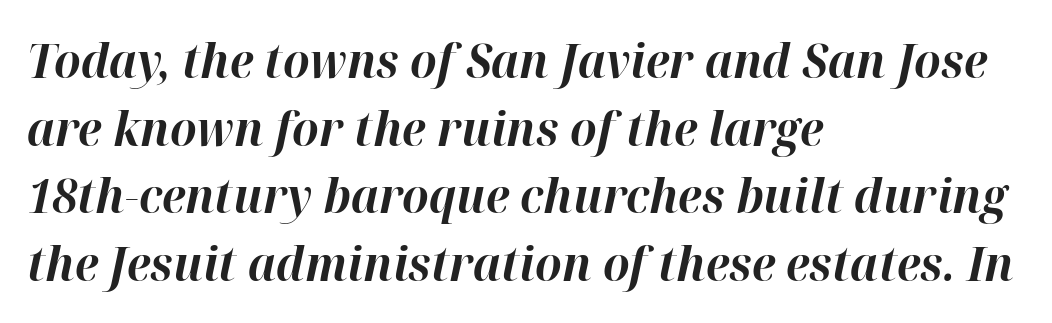
The image shows 47 px bold type, italic (leaning right); set left-aligned, normal line spacing (1.44x), normal letter spacing, not underlined; high stroke contrast and a medium x-height.
